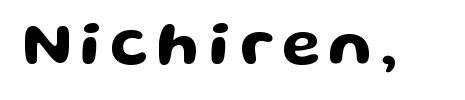
{"serif": "no", "italic": "no", "width": "wide", "stroke_contrast": "low", "x_height": "medium", "monospaced": "no", "underline": "no", "glyph_px": 63}
